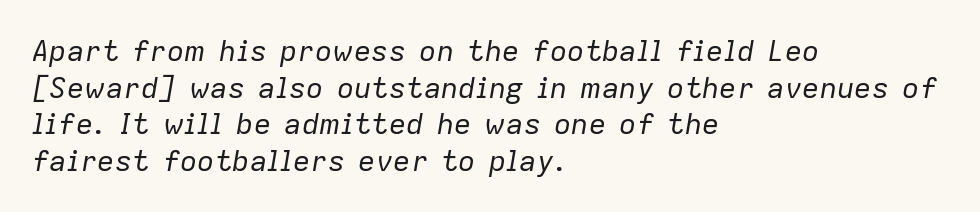
The image shows 29 px regular-weight type, italic (leaning right); set left-aligned, normal line spacing (1.26x), normal letter spacing, not underlined; low stroke contrast and a medium x-height.
